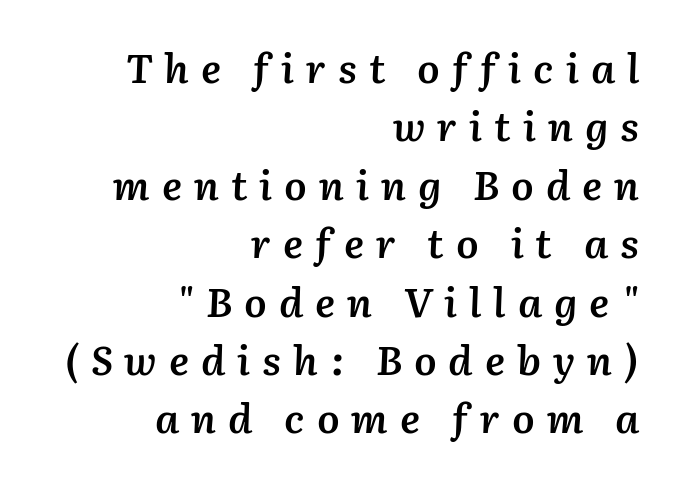
Q: Is the text bold? A: Semi-bold.
Q: Is the text italic (slanted)? A: Yes, it leans right by about 2 degrees.
Q: Is the text underlined? A: No.
Q: How is the paragraph aligned? A: Right-aligned.
Q: Is the spacing between letters normal or unusually wide? A: Unusually wide.
Q: Is the spacing between lines tight, normal or loose? A: Normal.
Q: Width (condensed, normal, or wide)? A: Normal.
Q: Stroke contrast? A: Medium.
Q: x-height? A: Medium.
Q: Monospaced? A: No.
